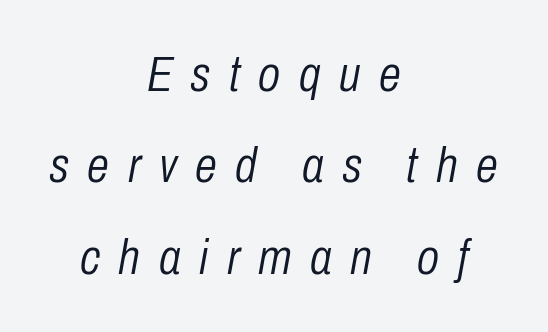
Q: Is the text bold? A: No.
Q: Is the text italic (slanted)? A: Yes, it leans right by about 10 degrees.
Q: Is the text underlined? A: No.
Q: How is the paragraph aligned? A: Centered.
Q: Is the spacing between letters normal or unusually wide? A: Unusually wide.
Q: Width (condensed, normal, or wide)? A: Condensed.
Q: Stroke contrast? A: Low.
Q: x-height? A: Medium.
Q: Monospaced? A: No.
